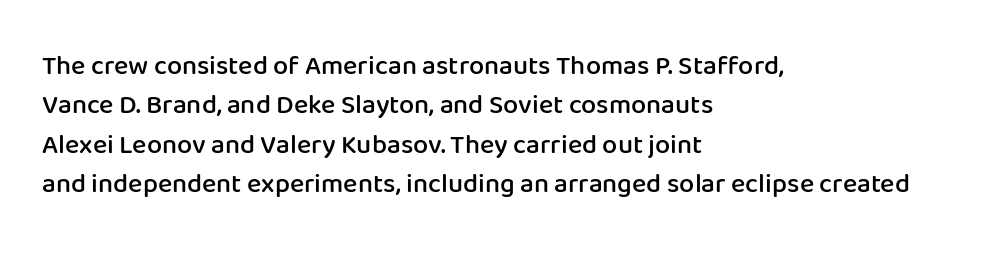
Q: Is the text bold? A: Semi-bold.
Q: Is the text italic (slanted)? A: No, it is upright.
Q: Is the text underlined? A: No.
Q: How is the paragraph aligned? A: Left-aligned.
Q: Is the spacing between letters normal or unusually wide? A: Normal.
Q: Is the spacing between lines tight, normal or loose? A: Normal.
